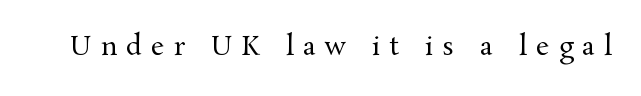
{"italic": "no", "bold": "no", "underline": "no", "letter_spacing": "wide", "letter_spacing_em": 0.35, "glyph_px": 26}
